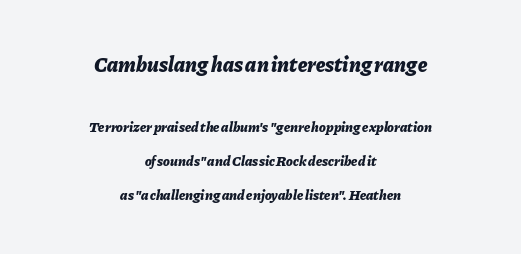
The baseline area is clear. The typography opts for an oblique posture over an upright one. Scale decreases going downward across the two blocks. Is there much room between lines? Yes — plenty of vertical air separates them. What weight is shown? A full bold with thick strokes. In terms of letterspacing, this is plain default setting.
